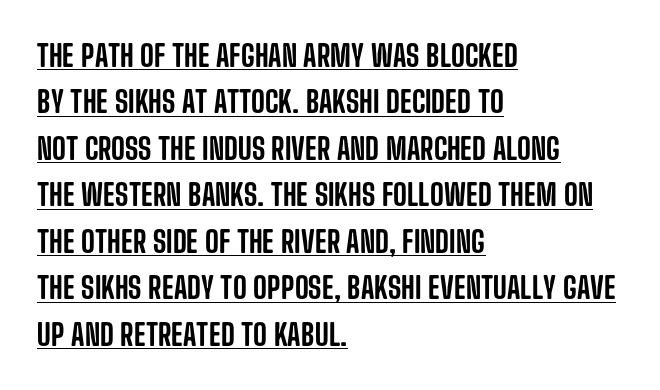
{"serif": "no", "italic": "no", "width": "condensed", "stroke_contrast": "low", "x_height": "large", "monospaced": "no", "underline": "yes", "align": "left", "line_spacing": "normal", "line_spacing_ratio": 1.55, "letter_spacing": "normal", "letter_spacing_em": 0.0, "glyph_px": 30}
